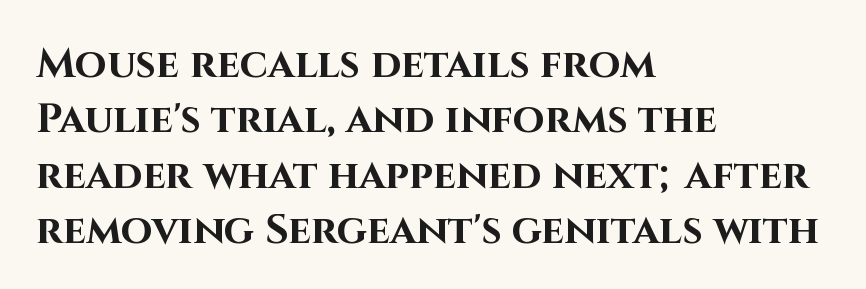
Plain, unruled lines of type. The rendering uses natural spacing where letterforms have individual widths. Ordinary non-slanted type is in use. What's the leading like? Ordinary, nothing unusual.
